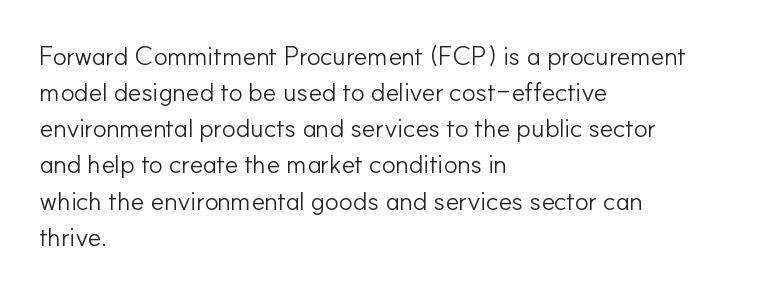
Teacher's note: observe the even left margin — that is flush-left alignment. Students, note that the glyphs here touch the page at normal intervals. Do the letters lean? They stand straight. Descenders hang freely into open space. Stem width sits at or under what a default text font uses.
